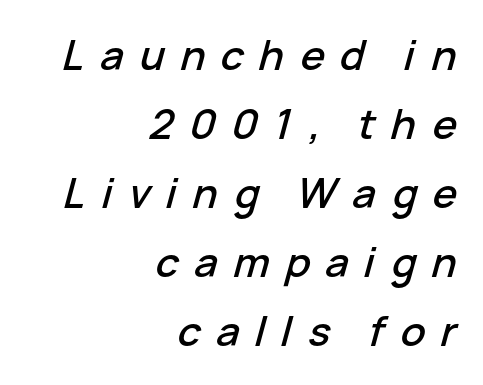
This block has exactly the height ordinary leading produces. Bare-footed words on every line. Words appear elongated and porous because spacing is wide. Each letter keeps its own natural width here, so spacing adapts to shape. Would a proofreader flag this as italicized? Yes. One-word summary of the alignment: right.
